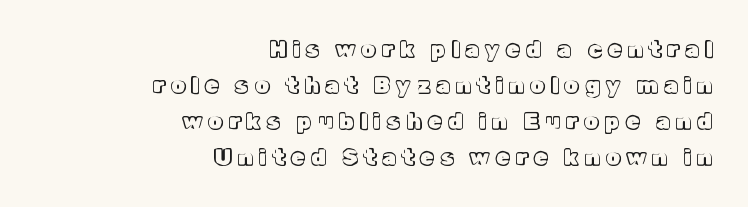
What's the leading like? Ordinary, nothing unusual. Italic: no, the glyphs are upright roman. This sample is right-justified, so line beginnings fall wherever the words allow. Short note: letters widely spaced. The strip under each line holds only bare page.
